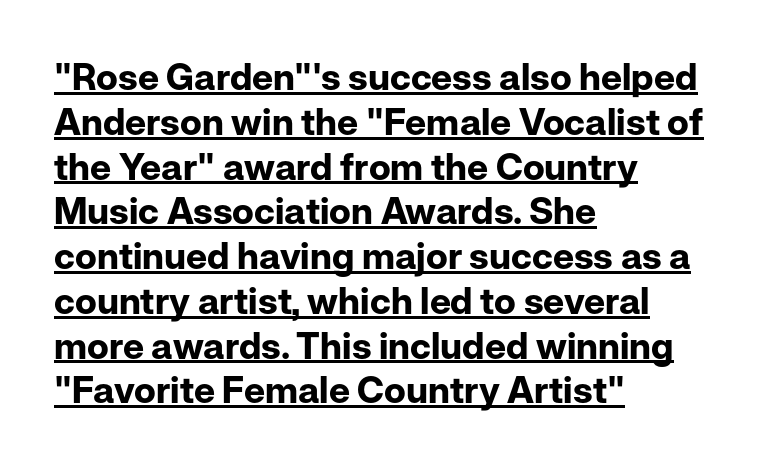
Is this a sans? Yes — the strokes have no serifs. The passage is arranged the way most books set body copy — flush left. A roman cut, with each character standing at attention. Letter spacing: default. In terms of weight, the rendering is a true, heavy bold.
